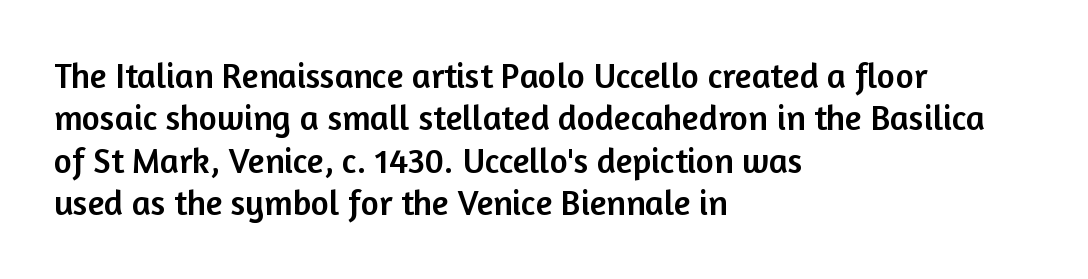
Q: Is the text italic (slanted)? A: No, it is upright.
Q: Is the typeface a serif or a sans-serif typeface? A: Sans-serif.
Q: Is the text underlined? A: No.
Q: How is the paragraph aligned? A: Left-aligned.
Q: Is the spacing between letters normal or unusually wide? A: Normal.
Q: Width (condensed, normal, or wide)? A: Normal.
Q: Stroke contrast? A: Low.
Q: x-height? A: Medium.
Q: Monospaced? A: No.
